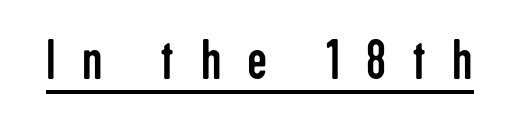
Q: Is the text bold? A: No.
Q: Is the text italic (slanted)? A: No, it is upright.
Q: Is the typeface a serif or a sans-serif typeface? A: Sans-serif.
Q: Is the text underlined? A: Yes.
Q: Is the spacing between letters normal or unusually wide? A: Unusually wide.
Q: Width (condensed, normal, or wide)? A: Condensed.
Q: Stroke contrast? A: Low.
Q: x-height? A: Medium.
Q: Monospaced? A: No.
